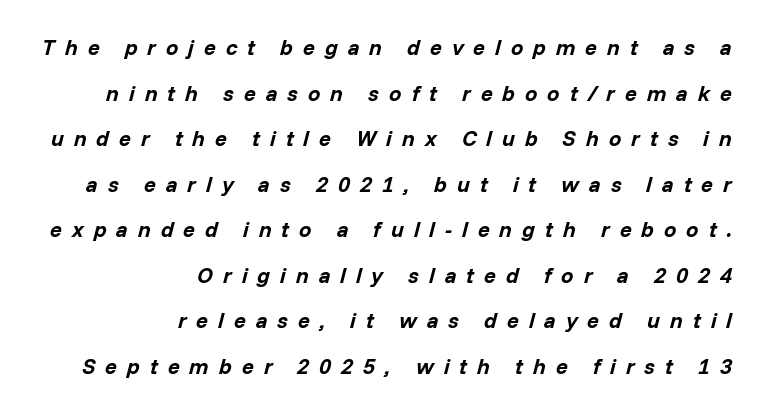
No word sits above an underline. Tracking value appears strongly positive — letters spread wide. These lines carry a lot of weight — the face is fully bold. The space between consecutive lines is lavish. The typesetter chose a ragged-left arrangement here.
